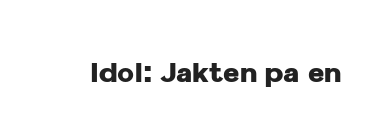
Is the type bold? Yes — the strokes are clearly thick and heavy. In terms of letterspacing, this is plain default setting. The space directly below the letters is spotless. Check where the strokes stop: nothing finishes them off — pure sans. Each letter keeps its own natural width here, so spacing adapts to shape.
